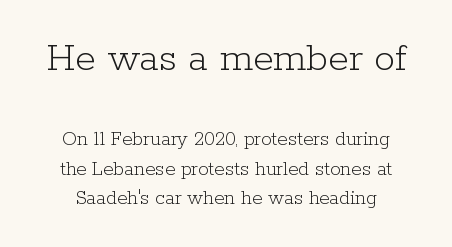
{"serif": "yes", "italic": "no", "bold": "no", "weight": "light", "width": "normal", "stroke_contrast": "low", "x_height": "medium", "monospaced": "no", "underline": "no", "line_spacing": "normal", "line_spacing_ratio": 1.4, "letter_spacing": "normal", "letter_spacing_em": 0.0, "larger_block": "first", "size_ratio": 2.0, "glyph_px": 42}
